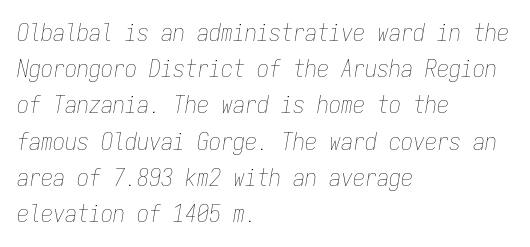
Q: Is the text bold? A: No.
Q: Is the text italic (slanted)? A: Yes, it leans right by about 9 degrees.
Q: Is the text underlined? A: No.
Q: How is the paragraph aligned? A: Left-aligned.
Q: Is the spacing between letters normal or unusually wide? A: Normal.
Q: Is the spacing between lines tight, normal or loose? A: Normal.
